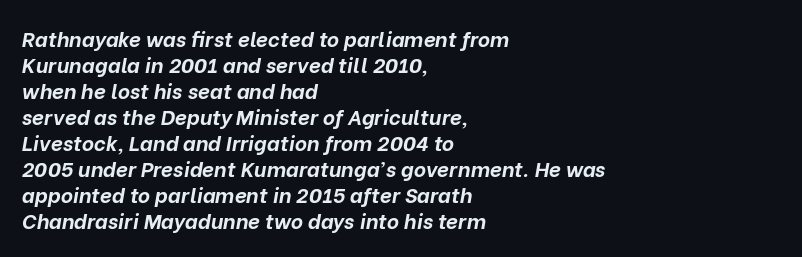
Italic? Definitely — the glyphs are oblique. Is the block centered? No — it sits flush against the left margin. The foot of each line stays bare and open. Observe the ordinary spacing: letters are neighbours, not strangers. Weight check: bold — yes, fully.
